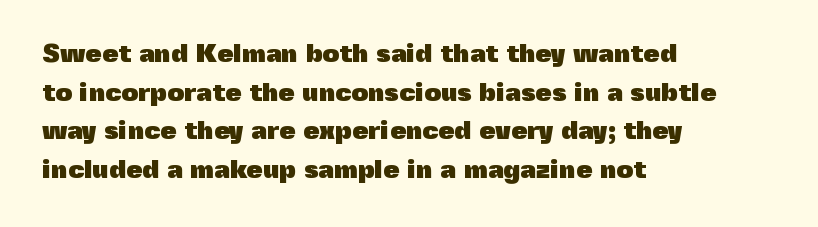
The image shows 26 px bold type, upright; set left-aligned, normal line spacing (1.49x), normal letter spacing, not underlined.
